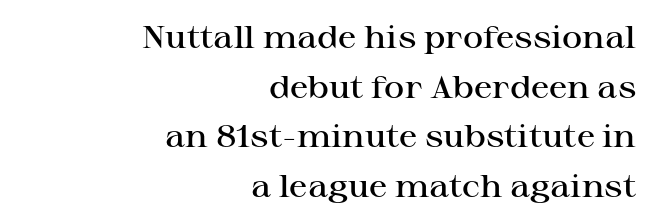
The image shows 31 px semibold, wide serif type, upright; set right-aligned, normal line spacing (1.6x), normal letter spacing, not underlined; high stroke contrast and a medium x-height.
